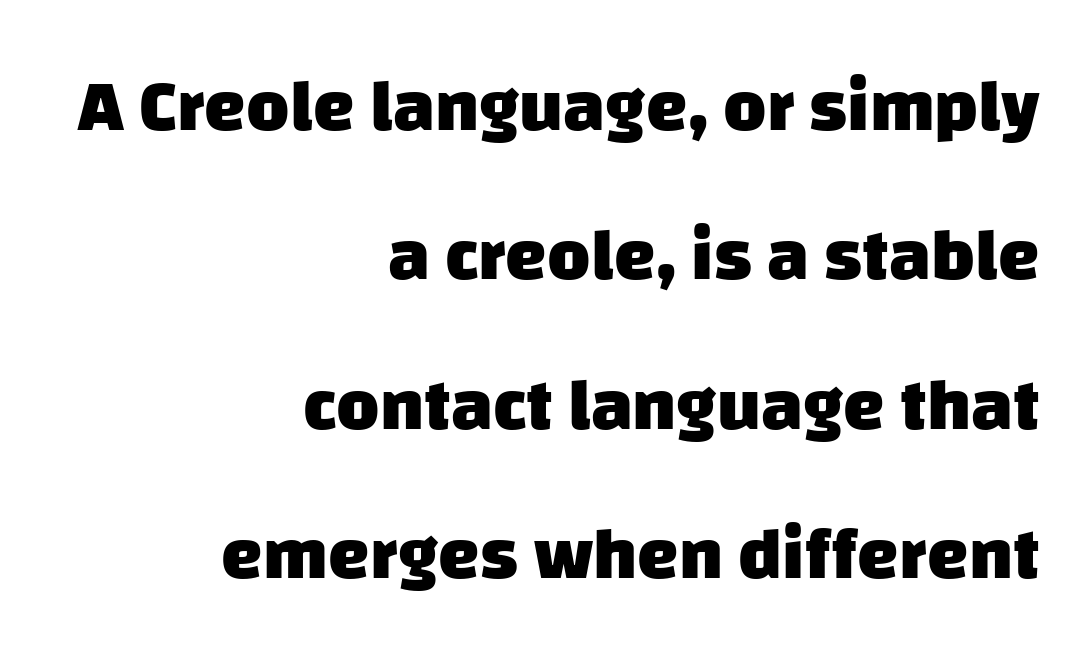
{"serif": "no", "bold": "yes", "weight": "heavy", "width": "normal", "stroke_contrast": "low", "x_height": "large", "monospaced": "no", "underline": "no", "align": "right", "line_spacing": "loose", "line_spacing_ratio": 2.02, "letter_spacing": "normal", "letter_spacing_em": 0.0, "glyph_px": 74}
